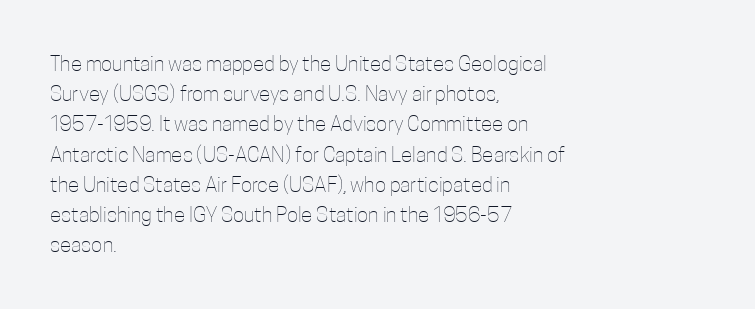
Regarding leading, the lines here are spaced in the standard way. Underline: absent. A classic flush-left, rag-right setting is used for this passage. Every character sits straight up, as roman type does.
